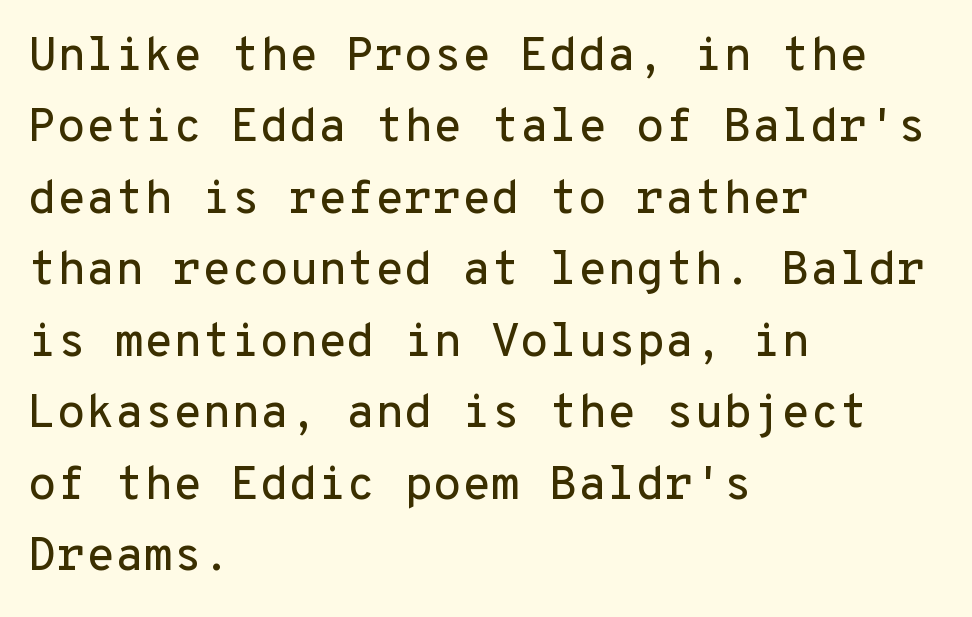
Every character here occupies the same horizontal width, giving the sample a typewriter-like rhythm. Notice how descenders clear the ascenders below comfortably — that's standard leading. The lines in this sample share a left origin and differ only in where they stop. The foot of each line stays bare and open. Glyph-to-glyph distance matches everyday printed text. Italic: no, the glyphs are upright roman.
